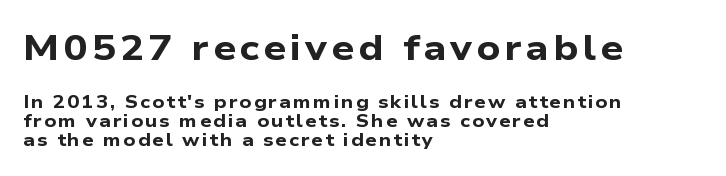
{"serif": "no", "bold": "yes", "weight": "bold", "width": "wide", "stroke_contrast": "low", "x_height": "medium", "monospaced": "no", "underline": "no", "align": "left", "line_spacing": "tight", "line_spacing_ratio": 1.04, "larger_block": "first", "size_ratio": 2.0, "glyph_px": 36}
